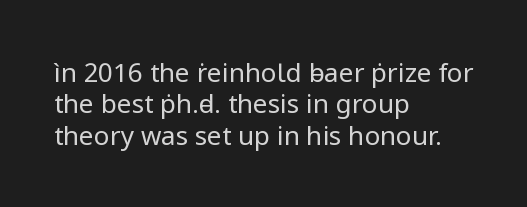
{"italic": "no", "bold": "no", "underline": "no", "align": "left", "line_spacing_ratio": 1.21, "letter_spacing": "normal", "letter_spacing_em": 0.0, "glyph_px": 26}
